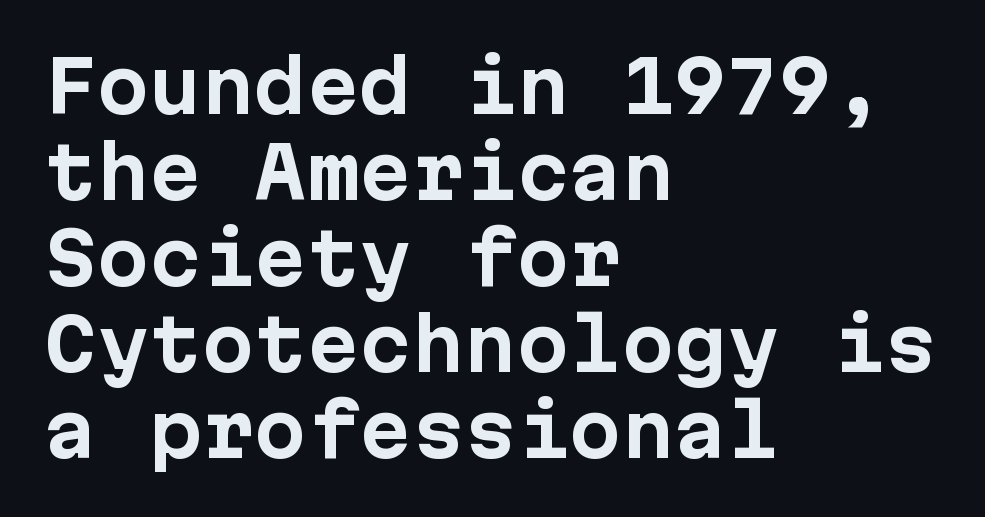
The image shows 70 px bold sans-serif type, upright; set left-aligned, line spacing 1.23x, normal letter spacing, not underlined; low stroke contrast and a medium x-height.
